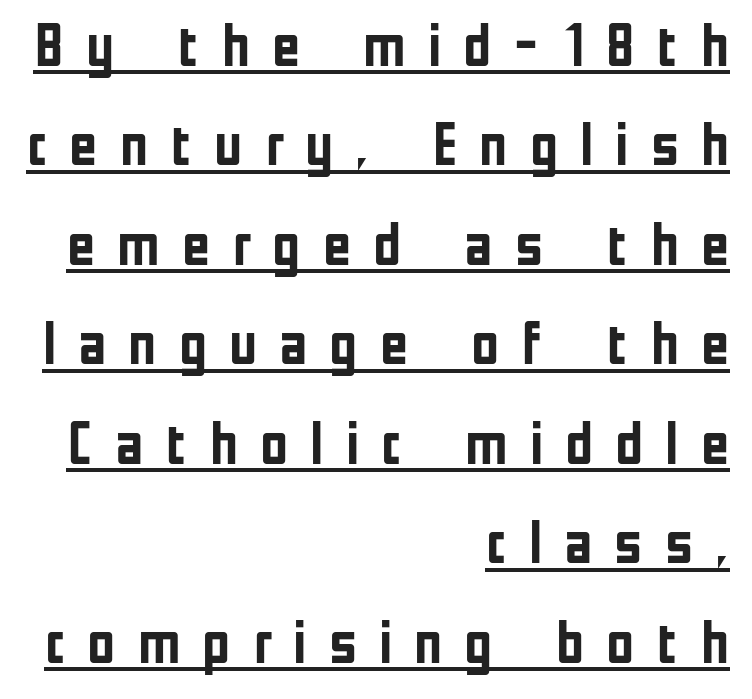
Q: Is the text bold? A: Yes.
Q: Is the text italic (slanted)? A: No, it is upright.
Q: Is the typeface a serif or a sans-serif typeface? A: Sans-serif.
Q: Is the text underlined? A: Yes.
Q: How is the paragraph aligned? A: Right-aligned.
Q: Is the spacing between letters normal or unusually wide? A: Unusually wide.
Q: Is the spacing between lines tight, normal or loose? A: Normal.
Q: Width (condensed, normal, or wide)? A: Condensed.
Q: Stroke contrast? A: Low.
Q: x-height? A: Medium.
Q: Monospaced? A: No.
